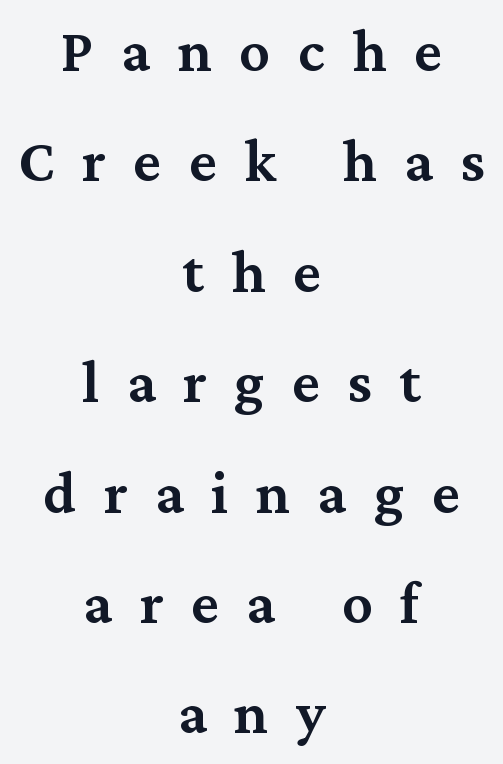
Q: Is the text bold? A: Semi-bold.
Q: Is the text italic (slanted)? A: No, it is upright.
Q: Is the typeface a serif or a sans-serif typeface? A: Serif.
Q: Is the text underlined? A: No.
Q: How is the paragraph aligned? A: Centered.
Q: Is the spacing between letters normal or unusually wide? A: Unusually wide.
Q: Width (condensed, normal, or wide)? A: Normal.
Q: Stroke contrast? A: Medium.
Q: x-height? A: Medium.
Q: Monospaced? A: No.
